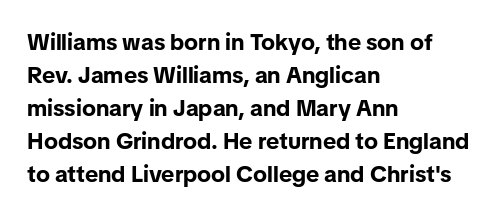
Q: Is the text bold? A: Yes.
Q: Is the text italic (slanted)? A: No, it is upright.
Q: Is the text underlined? A: No.
Q: How is the paragraph aligned? A: Left-aligned.
Q: Is the spacing between letters normal or unusually wide? A: Normal.
Q: Is the spacing between lines tight, normal or loose? A: Normal.
